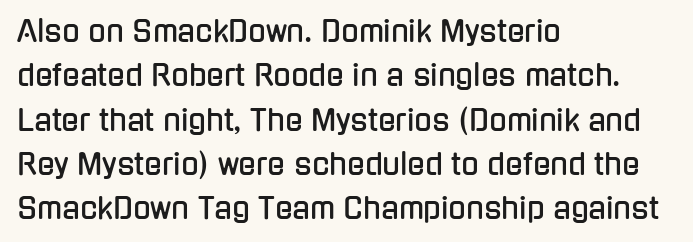
A typesetter would call this proportional, since set widths differ per character. A sans-serif font was chosen for this passage. The gap between lines stays unmarked. Vertical strokes here are truly vertical. Normally led — the rows are evenly, conventionally spaced. The tracking reads as untouched default to a designer's eye.
